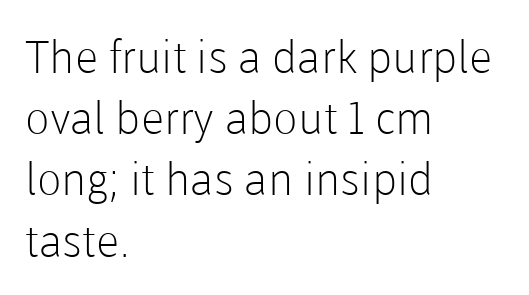
{"serif": "no", "italic": "no", "bold": "no", "weight": "light", "width": "normal", "stroke_contrast": "low", "x_height": "medium", "monospaced": "no", "underline": "no", "align": "left", "line_spacing": "normal", "line_spacing_ratio": 1.36, "letter_spacing": "normal", "letter_spacing_em": 0.0, "glyph_px": 45}
